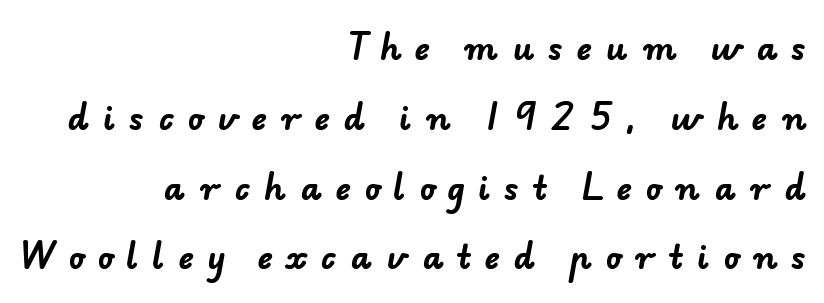
The image shows 32 px bold sans-serif type; set right-aligned, loose line spacing (2.18x), unusually wide letter spacing (+0.44 em), not underlined; low stroke contrast and a small x-height.
